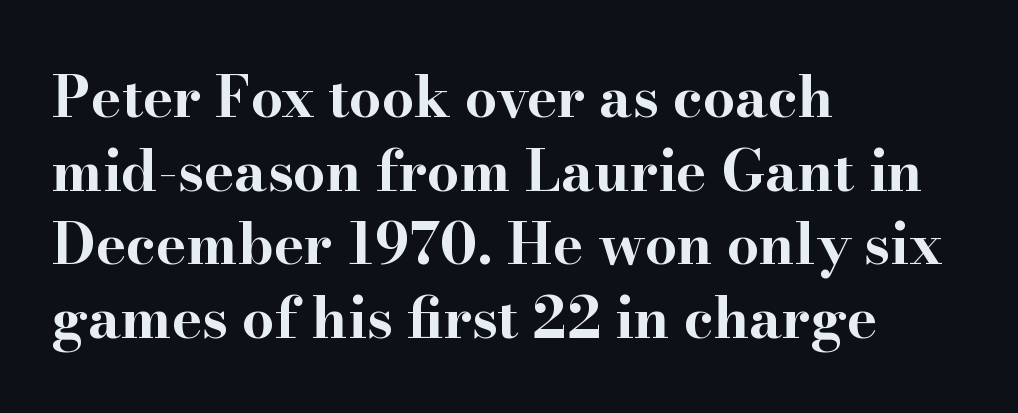
{"serif": "yes", "italic": "no", "bold": "yes", "weight": "bold", "width": "wide", "stroke_contrast": "high", "x_height": "small", "monospaced": "no", "underline": "no", "align": "left", "line_spacing": "normal", "line_spacing_ratio": 1.29, "letter_spacing": "normal", "letter_spacing_em": 0.0, "glyph_px": 57}
